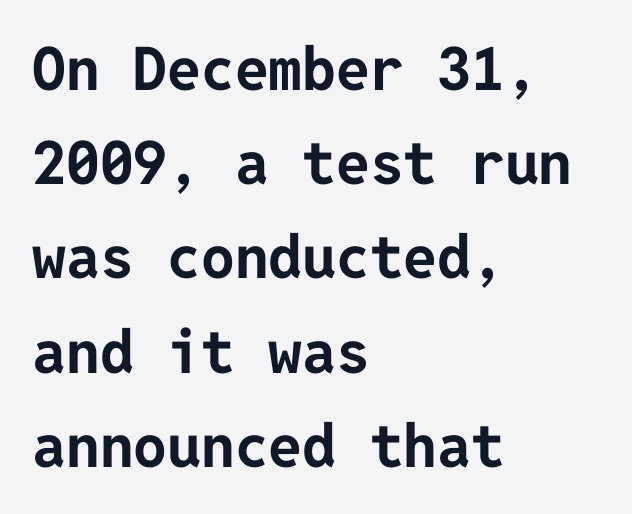
{"serif": "no", "italic": "no", "bold": "yes", "weight": "bold", "width": "normal", "stroke_contrast": "low", "x_height": "medium", "underline": "no", "align": "left", "line_spacing": "normal", "line_spacing_ratio": 1.57, "letter_spacing": "normal", "letter_spacing_em": 0.0, "glyph_px": 60}
